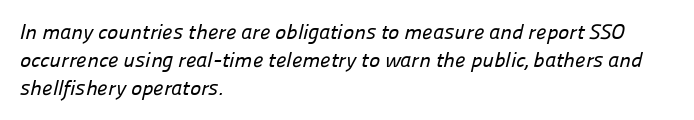
The rag falls on the right side of this text block. The baseline area is clear. Vertically, the passage feels balanced, rows spaced as you'd expect. Short note: letters normally spaced.
